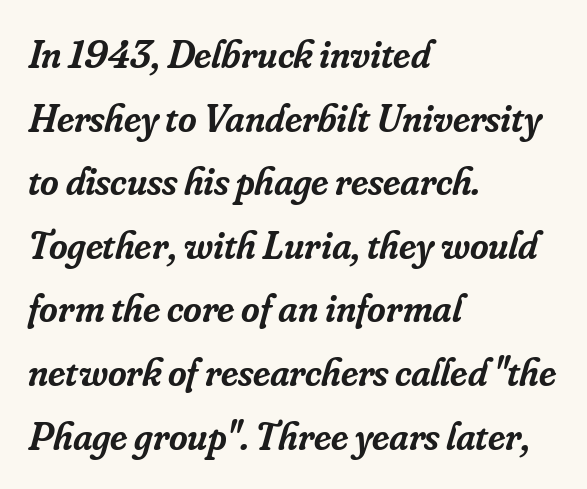
{"serif": "yes", "italic": "yes", "lean": "right", "slant_degrees": 16, "bold": "semi", "weight": "semibold", "width": "normal", "stroke_contrast": "low", "x_height": "small", "monospaced": "no", "underline": "no", "align": "left", "line_spacing": "normal", "line_spacing_ratio": 1.59, "letter_spacing": "normal", "letter_spacing_em": 0.0, "glyph_px": 40}
